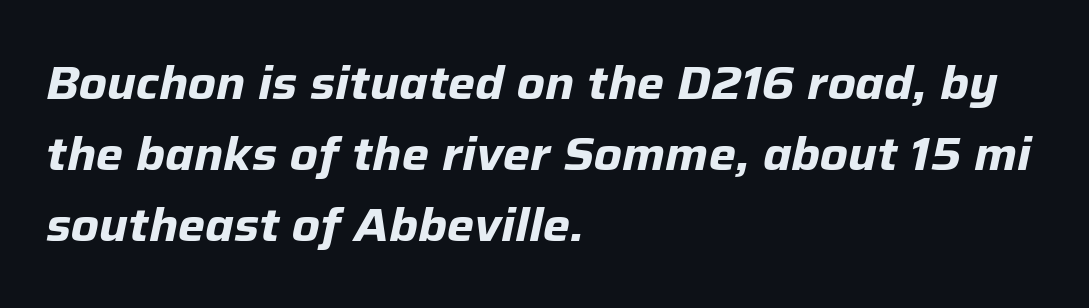
The gaps between neighbouring characters are ordinary and unremarkable. Leftover space on each line is placed entirely after the last word. Unmarked baselines from the first word to the last. In terms of posture, this sample is oblique. Bold? Absolutely — the strokes are thick and heavy.
